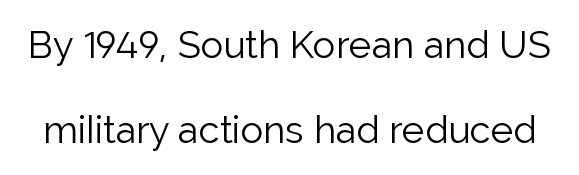
Q: Is the text bold? A: No.
Q: Is the text italic (slanted)? A: No, it is upright.
Q: Is the typeface a serif or a sans-serif typeface? A: Sans-serif.
Q: Is the text underlined? A: No.
Q: Is the spacing between letters normal or unusually wide? A: Normal.
Q: Is the spacing between lines tight, normal or loose? A: Loose.
Q: Width (condensed, normal, or wide)? A: Normal.
Q: Stroke contrast? A: Low.
Q: x-height? A: Medium.
Q: Monospaced? A: No.
